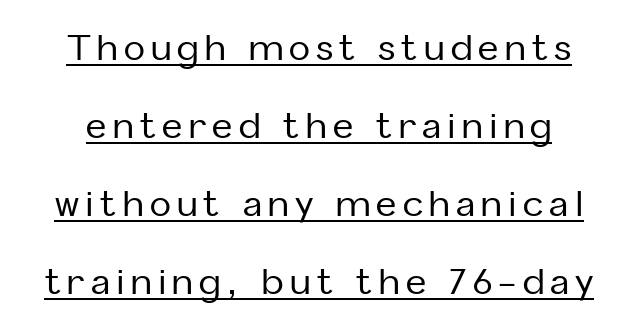
The image shows 35 px sans-serif type, upright; set centered, loose line spacing (2.23x), underlined; low stroke contrast and a medium x-height.
